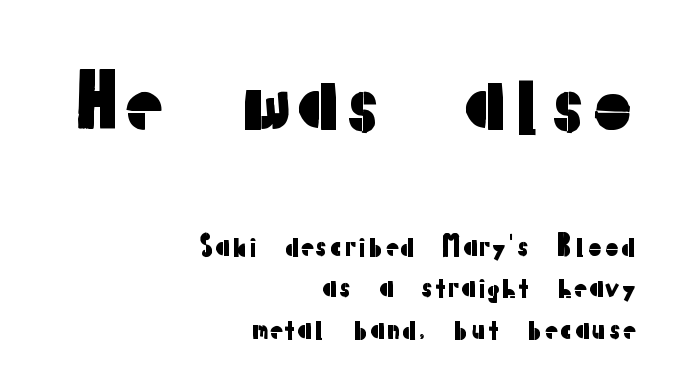
The image shows 77 px sans-serif type, upright; set right-aligned, normal line spacing (1.61x), normal letter spacing, not underlined; the first (top) block is 2.96x larger; low stroke contrast and a medium x-height.
